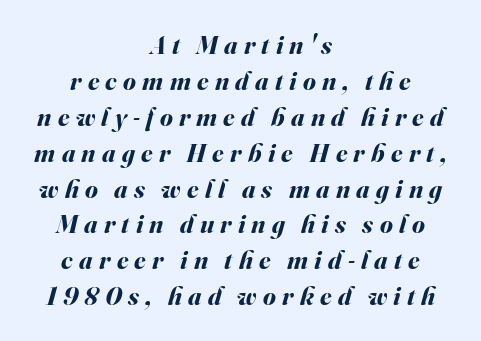
The image shows 26 px bold type, italic (leaning right); set centered, normal line spacing (1.38x), unusually wide letter spacing (+0.24 em), not underlined.
